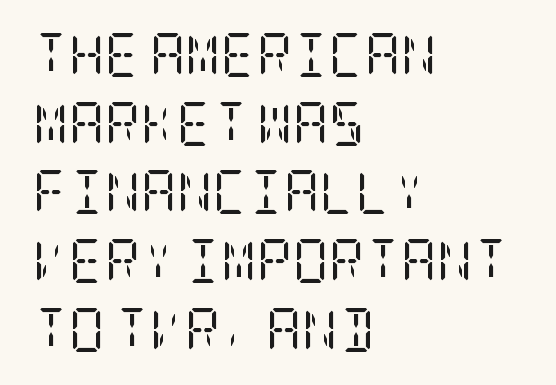
A light-to-regular cut is what we see here. No word sits above an underline. Does extra space separate the letters? No, they use regular spacing. This is serif lettering, the kind often seen in printed books. Quick note: not italic, upright. The rendering anchors every line to the left-hand side.
